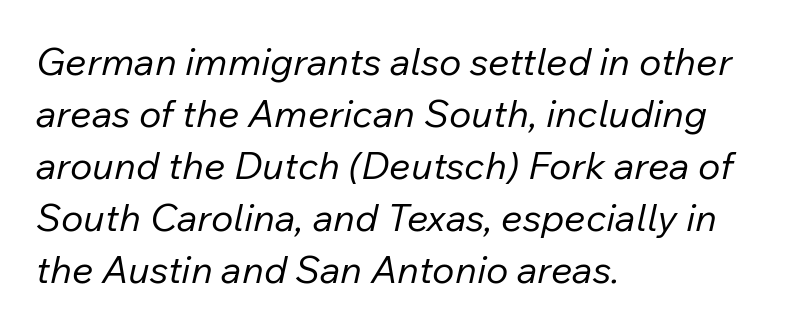
{"italic": "yes", "lean": "right", "slant_degrees": 12, "bold": "no", "weight": "regular", "width": "normal", "stroke_contrast": "low", "x_height": "medium", "monospaced": "no", "underline": "no", "align": "left", "line_spacing": "normal", "line_spacing_ratio": 1.37, "letter_spacing": "normal", "letter_spacing_em": 0.0, "glyph_px": 38}
